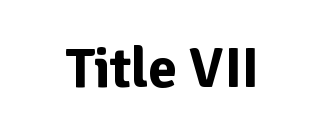
The image shows 57 px bold sans-serif type, upright; set normal letter spacing, not underlined; low stroke contrast and a medium x-height.
